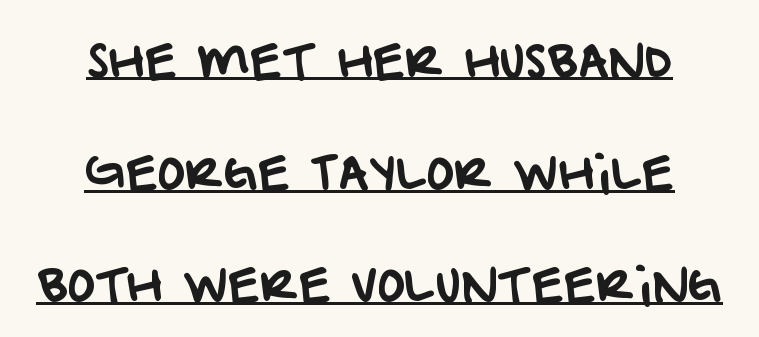
Reading down the block, each line starts at a different indent, mirrored at its end. Observe the ordinary spacing: letters are neighbours, not strangers. Each letter keeps its own natural width here, so spacing adapts to shape. Loosely led — the rows are spread out. Check where the strokes stop: nothing finishes them off — pure sans. Underlined type.
